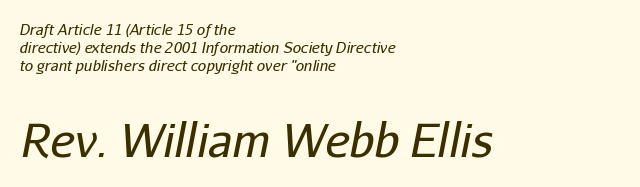
{"italic": "yes", "lean": "right", "slant_degrees": 11, "bold": "no", "weight": "regular", "width": "normal", "stroke_contrast": "low", "x_height": "medium", "monospaced": "no", "underline": "no", "align": "left", "line_spacing_ratio": 1.21, "letter_spacing": "normal", "letter_spacing_em": 0.0, "larger_block": "second", "size_ratio": 3.07, "glyph_px": 46}
